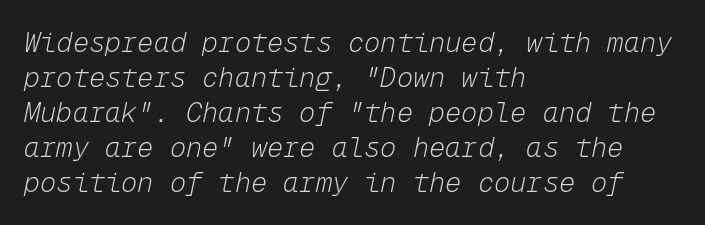
{"italic": "yes", "lean": "right", "slant_degrees": 12, "bold": "no", "underline": "no", "align": "left", "line_spacing": "normal", "line_spacing_ratio": 1.3, "letter_spacing": "normal", "letter_spacing_em": 0.0, "glyph_px": 27}
